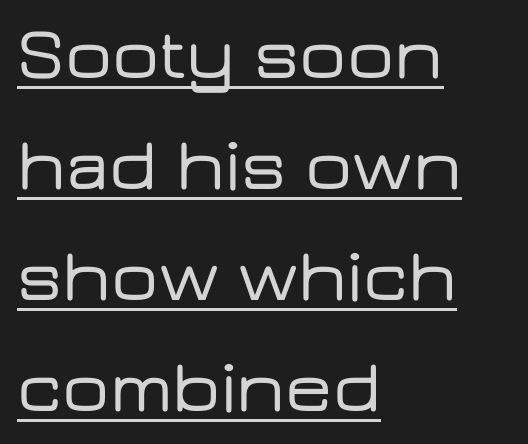
The image shows 74 px wide sans-serif type, upright; set left-aligned, normal line spacing (1.5x), normal letter spacing, underlined; low stroke contrast and a medium x-height.
